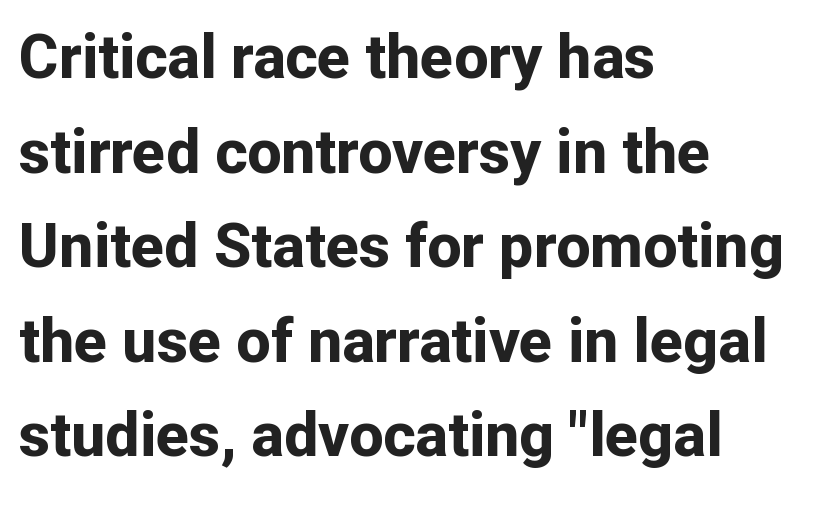
{"serif": "no", "italic": "no", "bold": "yes", "weight": "bold", "width": "normal", "stroke_contrast": "low", "x_height": "medium", "monospaced": "no", "underline": "no", "align": "left", "line_spacing": "normal", "line_spacing_ratio": 1.55, "letter_spacing": "normal", "letter_spacing_em": 0.0, "glyph_px": 61}
